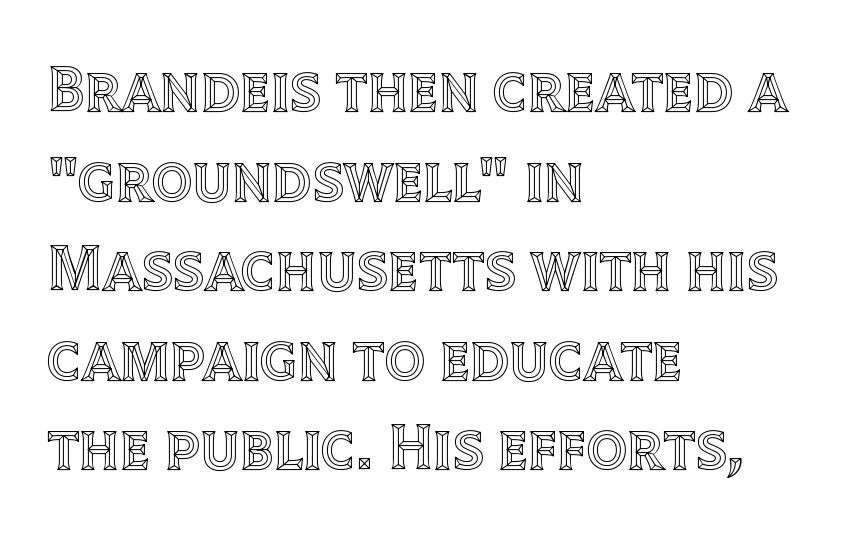
The image shows 64 px text type, upright; set left-aligned, normal line spacing (1.4x), normal letter spacing, not underlined; a large x-height.
